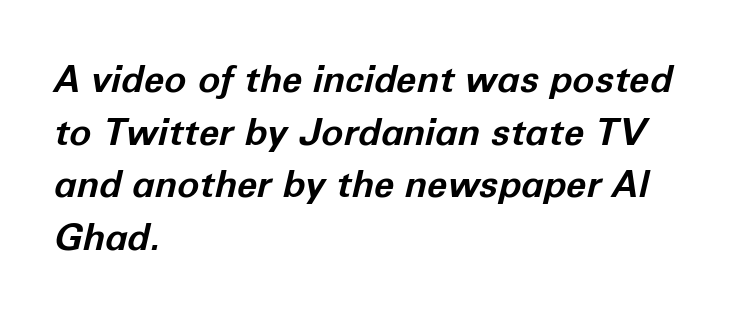
Q: Is the text bold? A: Yes.
Q: Is the text italic (slanted)? A: Yes, it leans right by about 12 degrees.
Q: Is the text underlined? A: No.
Q: How is the paragraph aligned? A: Left-aligned.
Q: Is the spacing between letters normal or unusually wide? A: Normal.
Q: Is the spacing between lines tight, normal or loose? A: Normal.
Q: Width (condensed, normal, or wide)? A: Normal.
Q: Stroke contrast? A: Low.
Q: x-height? A: Medium.
Q: Monospaced? A: No.
